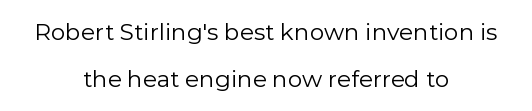
The foot of each line stays bare and open. This is the regular roman posture of the typeface. This sample uses plain, unmodified letter spacing. Caption: multi-line text, centered on the measure.
